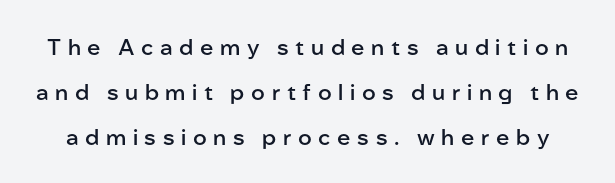
The image shows 22 px text type, upright; set loose line spacing (2.04x), unusually wide letter spacing (+0.3 em), not underlined.
